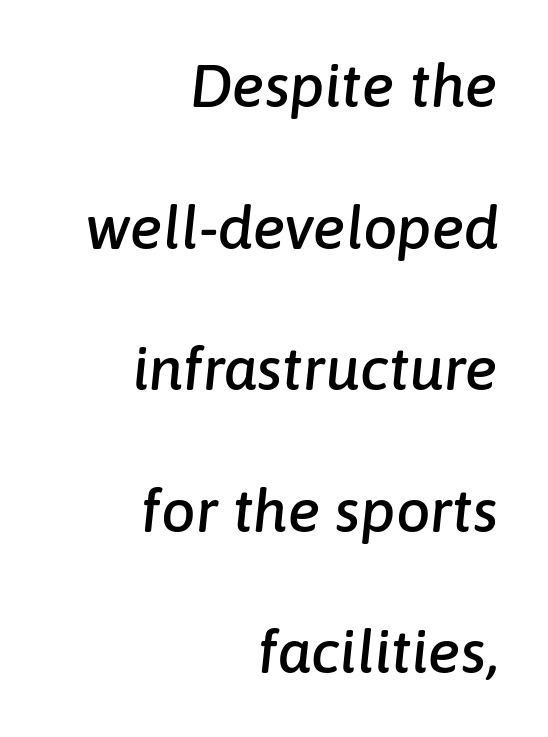
The image shows 61 px text type, italic (leaning right); set right-aligned, loose line spacing (2.32x), normal letter spacing, not underlined; low stroke contrast and a medium x-height.
